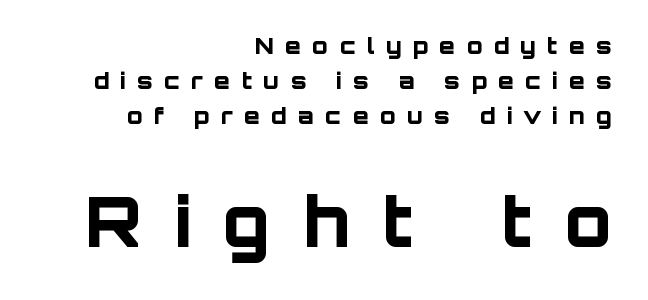
This rendering widens character spacing well past its baseline value. A full-strength bold gives these letters their thick strokes. Two sizes are in play, and the larger belongs to the second block. The area under the type is left untouched. A typesetter would label this face a sans. A normal amount of white space separates one row of letters from the next.
